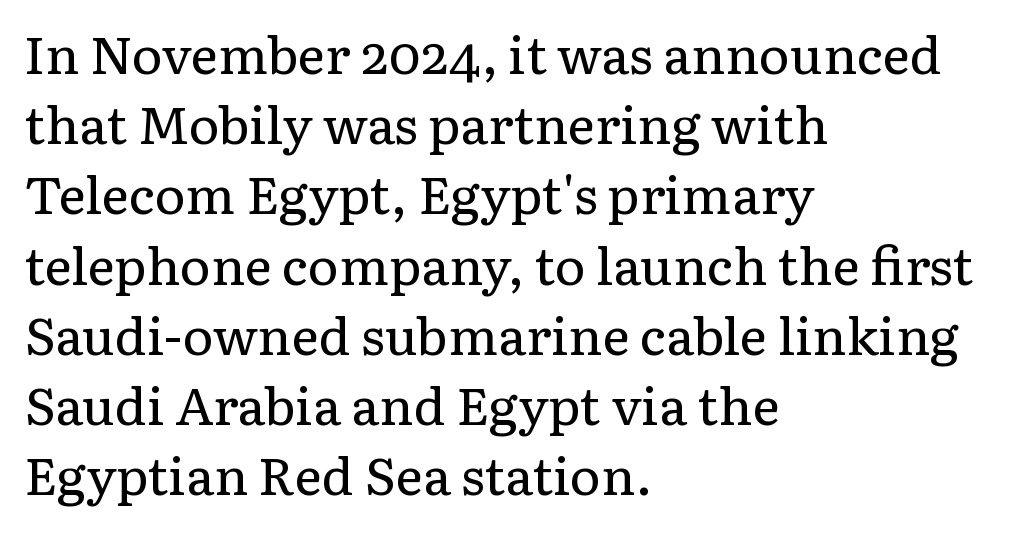
Q: Is the text bold? A: No.
Q: Is the text italic (slanted)? A: No, it is upright.
Q: Is the typeface a serif or a sans-serif typeface? A: Serif.
Q: Is the text underlined? A: No.
Q: How is the paragraph aligned? A: Left-aligned.
Q: Is the spacing between letters normal or unusually wide? A: Normal.
Q: Is the spacing between lines tight, normal or loose? A: Normal.
Q: Width (condensed, normal, or wide)? A: Normal.
Q: Stroke contrast? A: Low.
Q: x-height? A: Medium.
Q: Monospaced? A: No.
